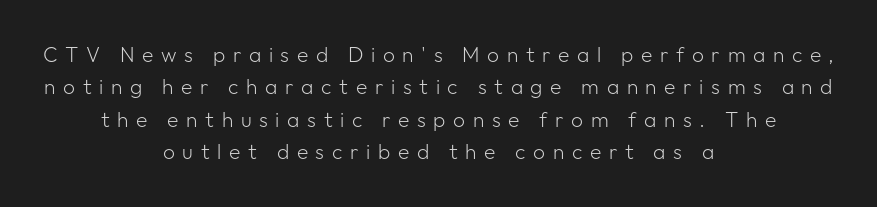
Vertical spacing — default. Centered paragraph, ragged on both sides. The line texture is sparse and dotted thanks to wide tracking. Beneath every word, the page is bare.
